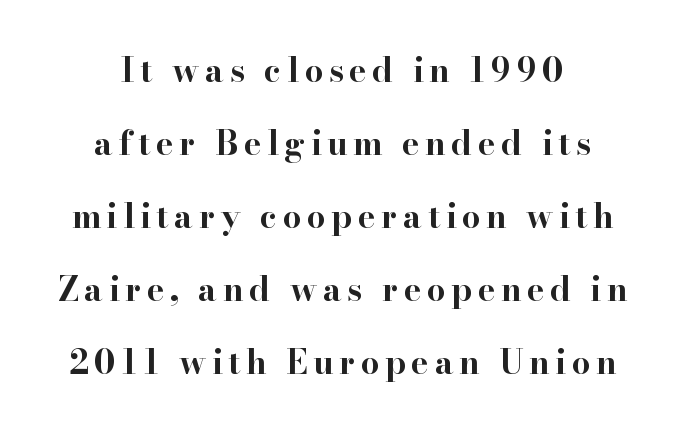
{"serif": "yes", "italic": "no", "bold": "yes", "weight": "bold", "width": "wide", "stroke_contrast": "high", "x_height": "small", "monospaced": "no", "underline": "no", "align": "center", "line_spacing": "loose", "line_spacing_ratio": 2.21, "glyph_px": 33}
